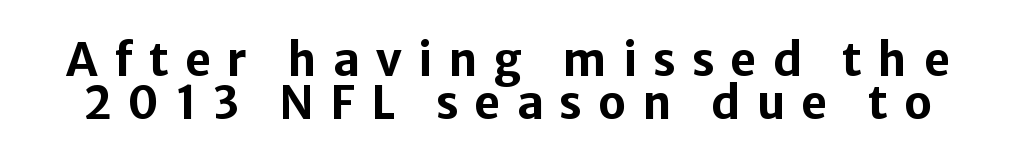
The image shows 45 px bold sans-serif type, upright; set tight line spacing (0.96x), unusually wide letter spacing (+0.36 em), not underlined; low stroke contrast and a medium x-height.
